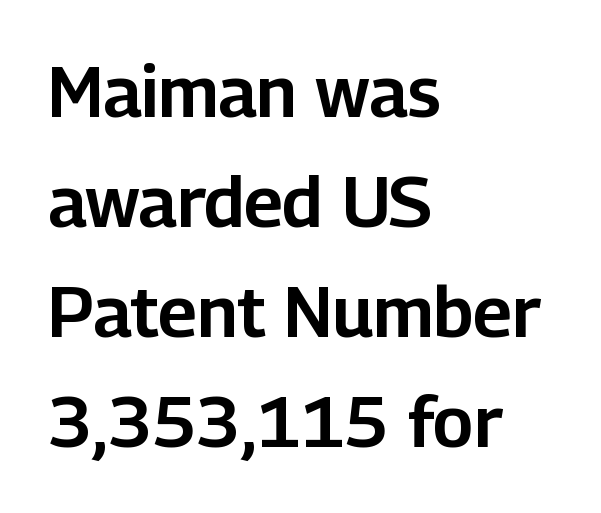
{"serif": "no", "italic": "no", "width": "normal", "stroke_contrast": "low", "x_height": "medium", "monospaced": "no", "underline": "no", "align": "left", "line_spacing": "normal", "line_spacing_ratio": 1.55, "letter_spacing": "normal", "letter_spacing_em": 0.0, "glyph_px": 71}
